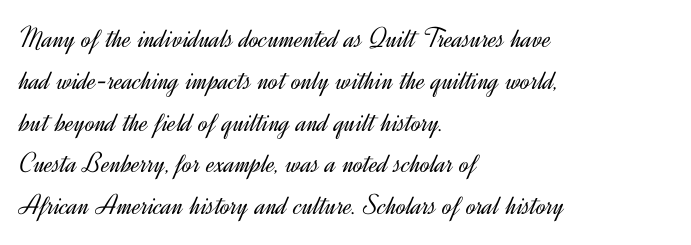
The image shows 29 px light sans-serif type; set left-aligned, normal line spacing (1.44x), normal letter spacing, not underlined; a small x-height.
